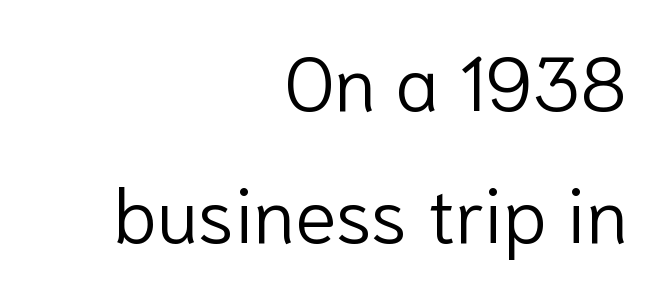
The image shows 77 px light sans-serif type, upright; set right-aligned, line spacing 1.72x, normal letter spacing, not underlined; low stroke contrast and a medium x-height.
